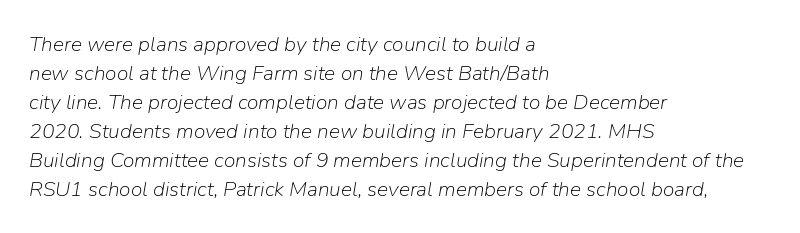
Q: Is the text bold? A: No.
Q: Is the text italic (slanted)? A: Yes, it leans right by about 9 degrees.
Q: Is the text underlined? A: No.
Q: How is the paragraph aligned? A: Left-aligned.
Q: Is the spacing between letters normal or unusually wide? A: Normal.
Q: Is the spacing between lines tight, normal or loose? A: Normal.
